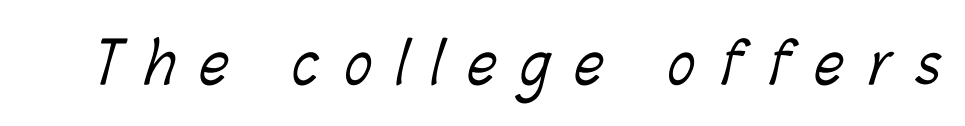
Check the space under the baseline: it is left empty. The letterforms stand isolated, each surrounded by extra space. These lines are rendered in a variable-pitch font. Compared with a typical body face, this is equally light or lighter still.
